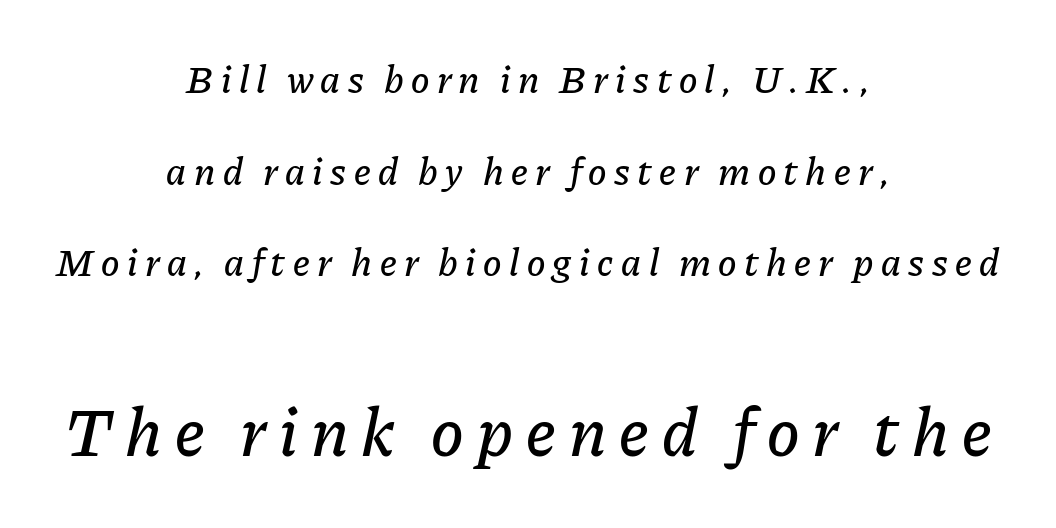
{"italic": "yes", "lean": "right", "slant_degrees": 11, "width": "normal", "stroke_contrast": "low", "x_height": "medium", "monospaced": "no", "underline": "no", "align": "center", "line_spacing": "loose", "line_spacing_ratio": 2.35, "larger_block": "second", "size_ratio": 1.77, "glyph_px": 69}
